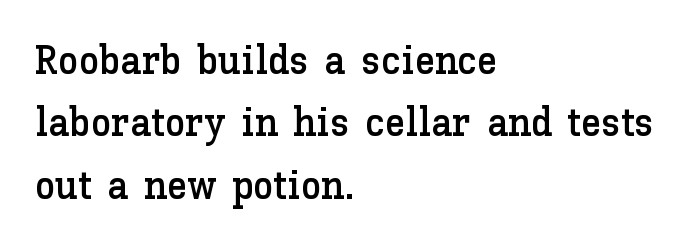
Is the letter spacing exaggerated? No — it looks like the ordinary default. All the whitespace from short lines collects on the right. The block of text has a typical density, with ordinary space between rows. No word sits above an underline.
